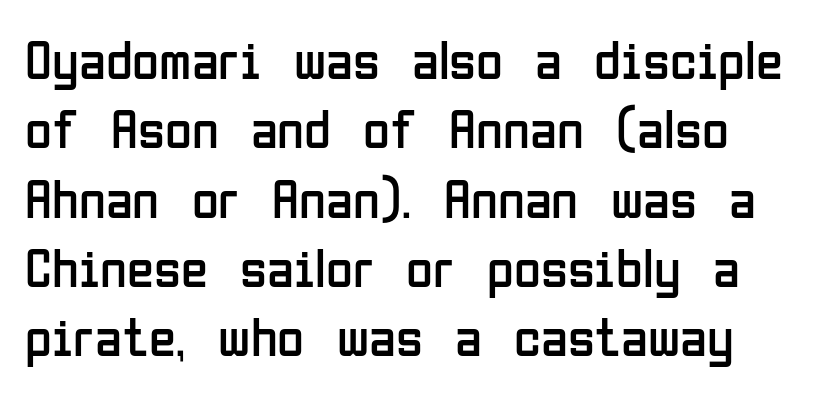
Do the characters align in a grid? No, the font is proportional. The specimen reads as upright at a glance. One glance says typical: line gaps are just what's usual. The zone under the glyphs is completely vacant. The weight would be labelled regular, book, light, or lighter still.
